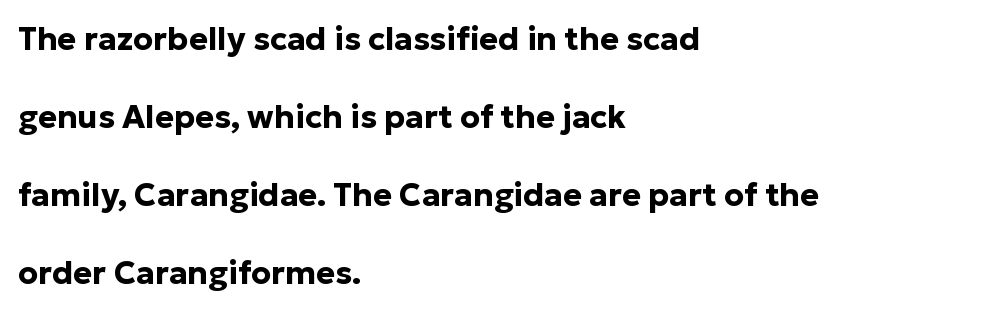
{"serif": "no", "italic": "no", "bold": "yes", "weight": "bold", "width": "normal", "stroke_contrast": "low", "x_height": "medium", "monospaced": "no", "underline": "no", "align": "left", "line_spacing": "loose", "line_spacing_ratio": 2.44, "letter_spacing": "normal", "letter_spacing_em": 0.0, "glyph_px": 32}
